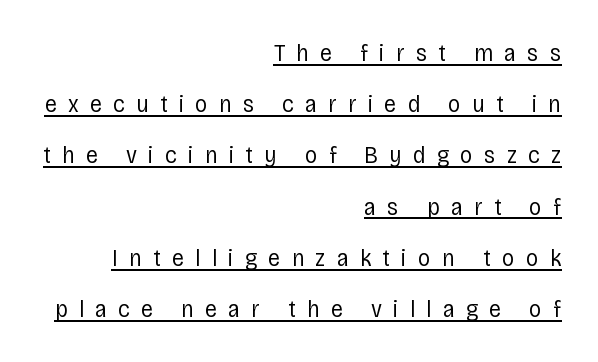
{"italic": "no", "bold": "no", "underline": "yes", "align": "right", "line_spacing": "loose", "line_spacing_ratio": 2.05, "letter_spacing": "wide", "letter_spacing_em": 0.45, "glyph_px": 25}
